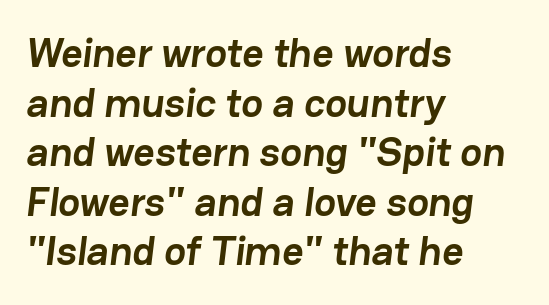
The image shows 41 px semibold sans-serif type; set left-aligned, line spacing 1.21x, normal letter spacing, not underlined; low stroke contrast and a medium x-height.
